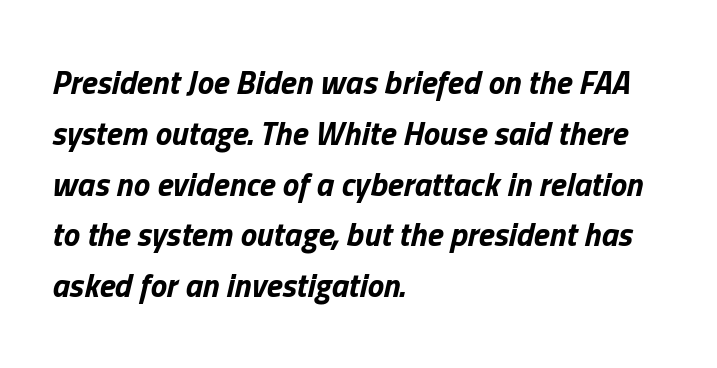
{"italic": "yes", "lean": "right", "slant_degrees": 13, "bold": "yes", "weight": "bold", "width": "normal", "stroke_contrast": "low", "x_height": "medium", "monospaced": "no", "underline": "no", "align": "left", "line_spacing": "normal", "line_spacing_ratio": 1.54, "letter_spacing": "normal", "letter_spacing_em": 0.0, "glyph_px": 33}
